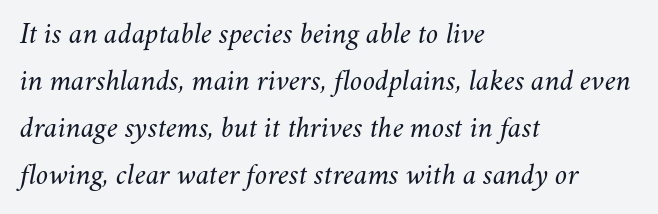
{"italic": "yes", "lean": "right", "slant_degrees": 11, "bold": "no", "weight": "light", "width": "normal", "stroke_contrast": "medium", "x_height": "small", "monospaced": "no", "underline": "no", "align": "left", "line_spacing": "normal", "line_spacing_ratio": 1.52, "letter_spacing": "normal", "letter_spacing_em": 0.0, "glyph_px": 31}
